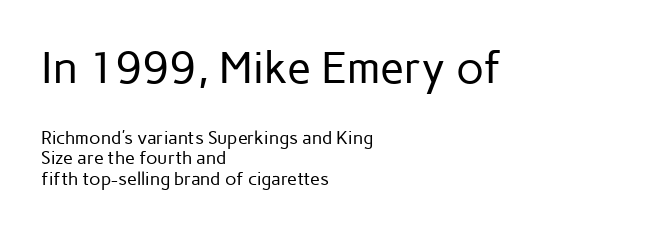
The image shows 44 px regular-weight sans-serif type, upright; set left-aligned, tight line spacing (1.13x), normal letter spacing, not underlined; the first (top) block is 2.44x larger; low stroke contrast and a medium x-height.
